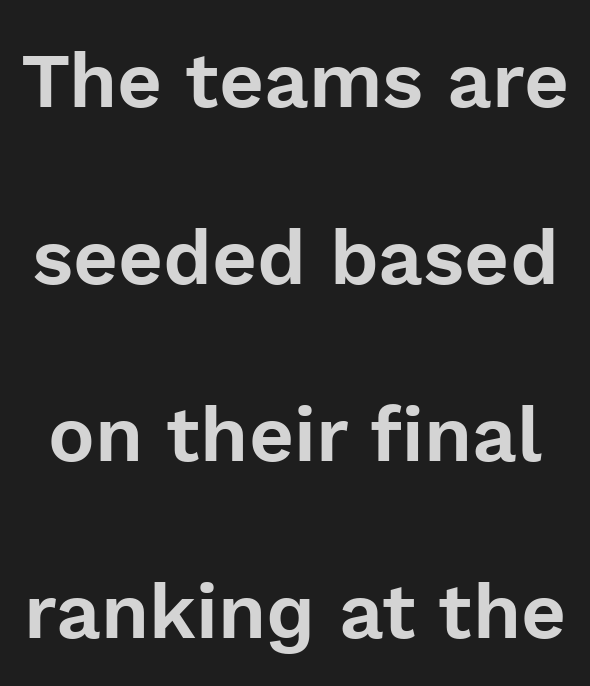
The image shows 78 px sans-serif type, upright; set loose line spacing (2.27x), normal letter spacing, not underlined; a medium x-height.
